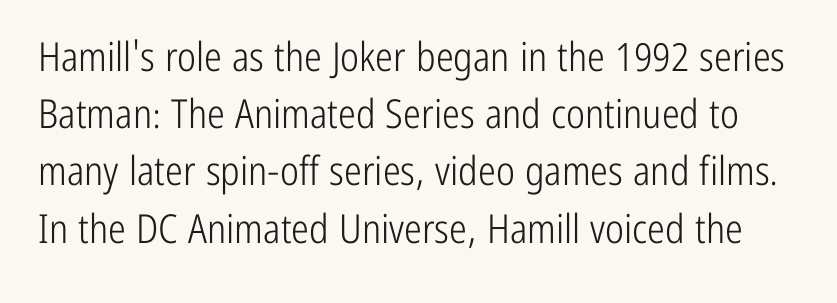
Q: Is the text bold? A: No.
Q: Is the text italic (slanted)? A: No, it is upright.
Q: Is the typeface a serif or a sans-serif typeface? A: Sans-serif.
Q: Is the text underlined? A: No.
Q: Is the spacing between letters normal or unusually wide? A: Normal.
Q: Is the spacing between lines tight, normal or loose? A: Normal.
Q: Width (condensed, normal, or wide)? A: Condensed.
Q: Stroke contrast? A: Low.
Q: x-height? A: Medium.
Q: Monospaced? A: No.
